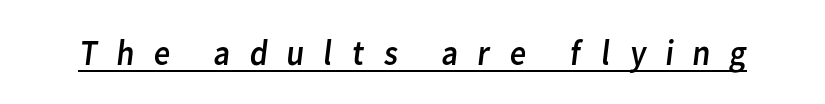
The image shows 36 px regular-weight sans-serif type; set unusually wide letter spacing (+0.5 em), underlined; low stroke contrast and a medium x-height.
